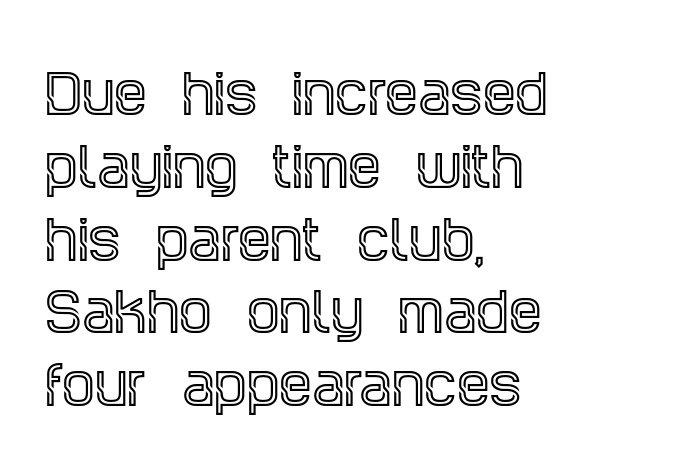
{"serif": "yes", "italic": "no", "width": "condensed", "x_height": "large", "monospaced": "no", "underline": "no", "align": "left", "line_spacing": "normal", "line_spacing_ratio": 1.4, "letter_spacing": "normal", "letter_spacing_em": 0.0, "glyph_px": 52}
